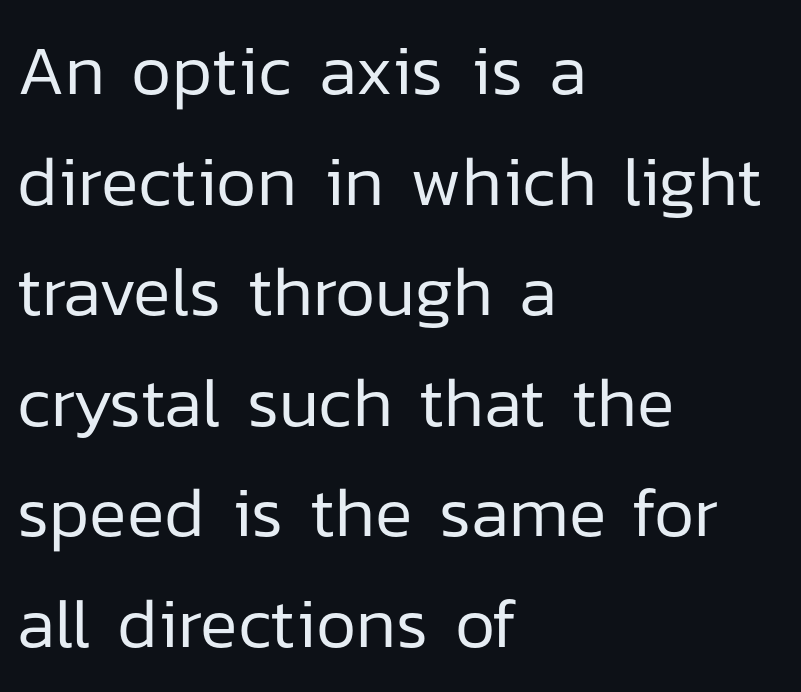
{"serif": "no", "italic": "no", "bold": "no", "weight": "regular", "width": "normal", "stroke_contrast": "low", "x_height": "medium", "monospaced": "no", "underline": "no", "align": "left", "line_spacing": "normal", "line_spacing_ratio": 1.58, "letter_spacing": "normal", "letter_spacing_em": 0.0, "glyph_px": 70}
